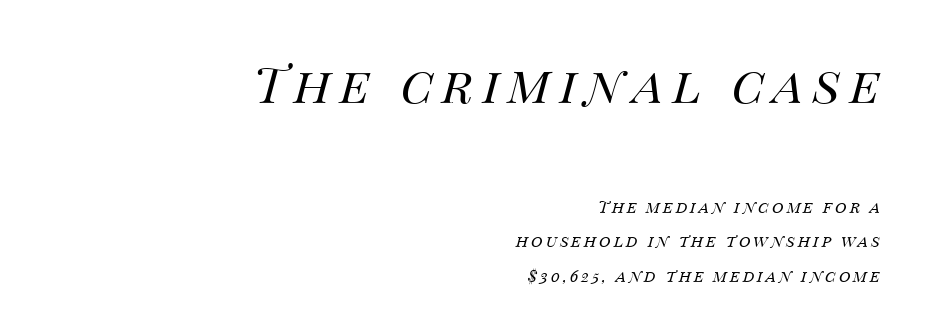
{"italic": "yes", "lean": "right", "slant_degrees": 14, "bold": "no", "weight": "regular", "width": "normal", "stroke_contrast": "medium", "x_height": "large", "monospaced": "no", "underline": "no", "align": "right", "line_spacing": "loose", "line_spacing_ratio": 2.17, "larger_block": "first", "size_ratio": 3.06, "glyph_px": 49}
